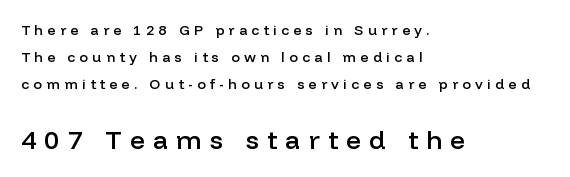
Q: Is the text bold? A: Semi-bold.
Q: Is the text italic (slanted)? A: No, it is upright.
Q: Is the text underlined? A: No.
Q: How is the paragraph aligned? A: Left-aligned.
Q: Is the spacing between letters normal or unusually wide? A: Unusually wide.
Q: Is the spacing between lines tight, normal or loose? A: Loose.
Q: Which block of text is set in a larger size, the first (top) or the second (bottom)? A: The second (bottom) one.
